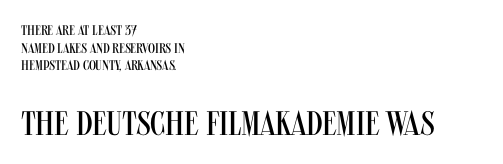
Q: Is the text bold? A: No.
Q: Is the text italic (slanted)? A: No, it is upright.
Q: Is the typeface a serif or a sans-serif typeface? A: Sans-serif.
Q: Is the text underlined? A: No.
Q: How is the paragraph aligned? A: Left-aligned.
Q: Is the spacing between letters normal or unusually wide? A: Normal.
Q: Is the spacing between lines tight, normal or loose? A: Normal.
Q: Which block of text is set in a larger size, the first (top) or the second (bottom)? A: The second (bottom) one.
Q: Width (condensed, normal, or wide)? A: Condensed.
Q: Stroke contrast? A: Medium.
Q: x-height? A: Large.
Q: Monospaced? A: No.
